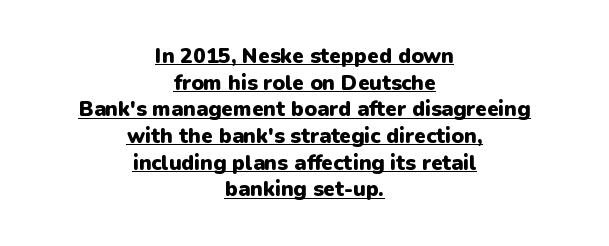
These lines were composed using upright roman letters. In terms of weight, the rendering is a true, heavy bold. The line-height multiplier appears to be the usual default. These lines stack symmetrically, like a column narrowing and widening about its center. Spacing between characters is what you'd get straight out of the box. A baseline rule has been typeset under these characters.
